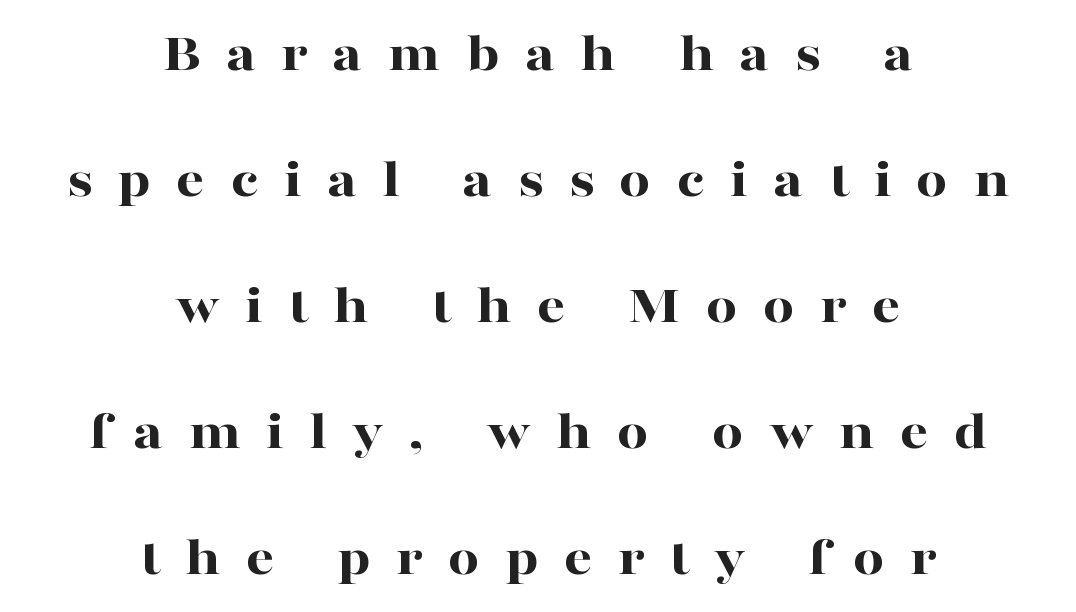
The image shows 56 px bold, wide serif type, upright; set centered, loose line spacing (2.25x), unusually wide letter spacing (+0.45 em), not underlined; high stroke contrast and a medium x-height.
